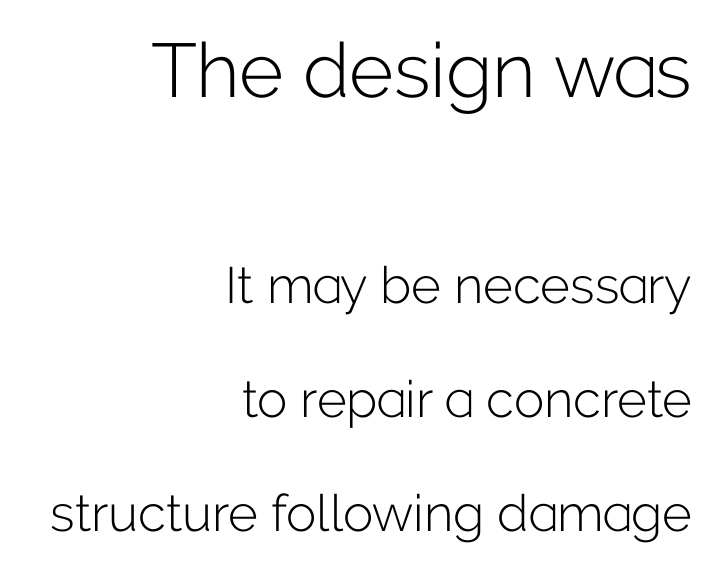
{"serif": "no", "italic": "no", "bold": "no", "weight": "light", "width": "normal", "stroke_contrast": "low", "x_height": "medium", "monospaced": "no", "underline": "no", "align": "right", "line_spacing": "loose", "line_spacing_ratio": 2.23, "letter_spacing": "normal", "letter_spacing_em": 0.0, "larger_block": "first", "size_ratio": 1.49, "glyph_px": 76}
